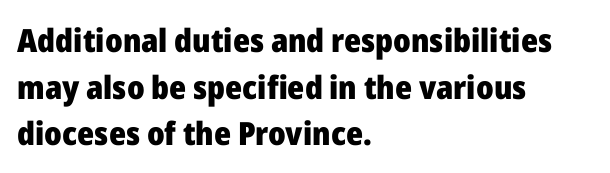
{"serif": "no", "italic": "no", "bold": "yes", "weight": "heavy", "width": "normal", "stroke_contrast": "low", "x_height": "medium", "monospaced": "no", "underline": "no", "align": "left", "line_spacing": "normal", "line_spacing_ratio": 1.46, "letter_spacing": "normal", "letter_spacing_em": 0.0, "glyph_px": 32}
